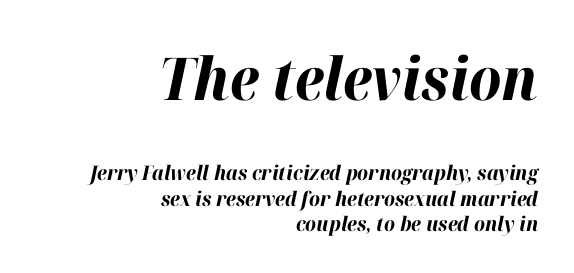
The image shows 59 px bold type, italic (leaning right); set right-aligned, normal line spacing (1.27x), normal letter spacing, not underlined; the first (top) block is 2.95x larger; high stroke contrast and a medium x-height.
